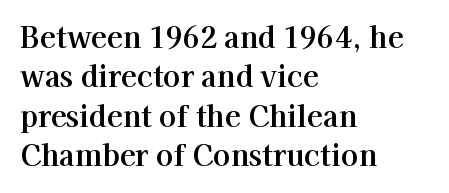
The image shows 29 px serif type, upright; set left-aligned, normal line spacing (1.36x), normal letter spacing, not underlined; high stroke contrast and a medium x-height.
